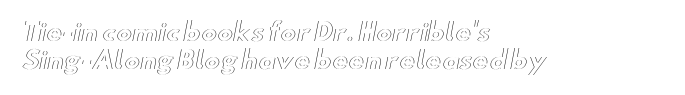
Q: Is the text italic (slanted)? A: Yes.
Q: Is the text underlined? A: No.
Q: How is the paragraph aligned? A: Left-aligned.
Q: Is the spacing between letters normal or unusually wide? A: Normal.
